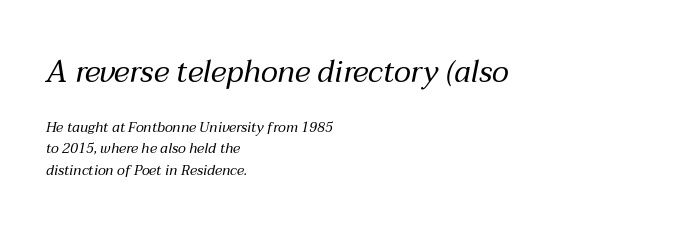
Q: Is the text bold? A: No.
Q: Is the text italic (slanted)? A: Yes, it leans right by about 12 degrees.
Q: Is the text underlined? A: No.
Q: How is the paragraph aligned? A: Left-aligned.
Q: Is the spacing between letters normal or unusually wide? A: Normal.
Q: Is the spacing between lines tight, normal or loose? A: Normal.
Q: Which block of text is set in a larger size, the first (top) or the second (bottom)? A: The first (top) one.
Q: Width (condensed, normal, or wide)? A: Normal.
Q: Stroke contrast? A: Medium.
Q: x-height? A: Medium.
Q: Monospaced? A: No.
